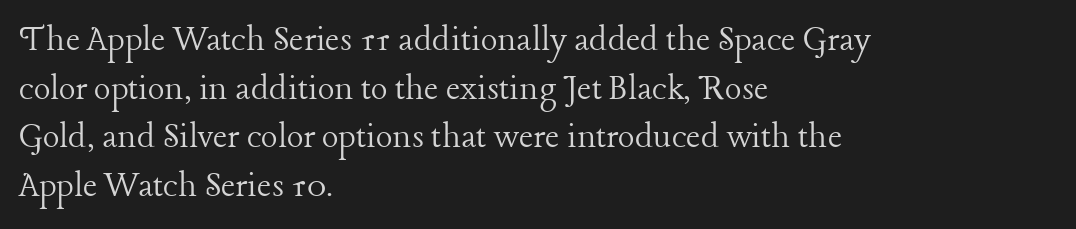
Tracking value appears to be zero — textbook default spacing. Here the designer chose a conventional face with non-uniform glyph widths. Students, observe: this is what conventionally led text looks like. Words float on clear page, feet unadorned. Left-aligned paragraph, ragged on the right. A roman cut, with each character standing at attention.
